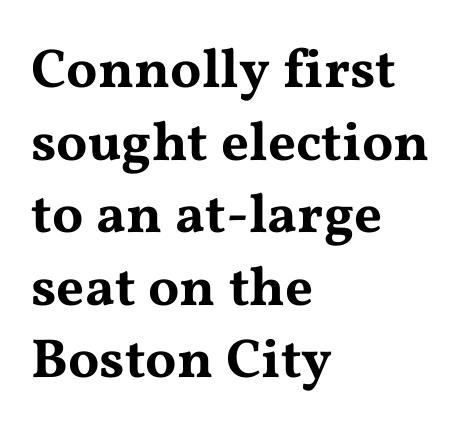
{"serif": "yes", "italic": "no", "width": "wide", "stroke_contrast": "medium", "x_height": "medium", "monospaced": "no", "underline": "no", "align": "left", "line_spacing": "normal", "line_spacing_ratio": 1.32, "letter_spacing": "normal", "letter_spacing_em": 0.0, "glyph_px": 55}
